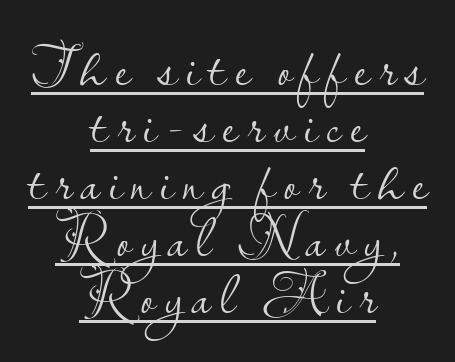
Check where the strokes stop: nothing finishes them off — pure sans. A typesetter would call this proportional, since set widths differ per character. Each stroke keeps to a modest, everyday thickness or less. Honestly, the rows look squashed on top of each other.
